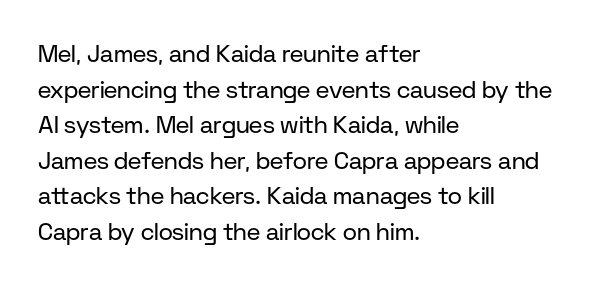
No italicization has been applied; the sample stays upright. Each line starts at the same left margin while the right side varies. Weight: regular or lighter. Compared with typical paragraphs, the rows here are spaced about the same. No extra tracking has been applied to these lines. Any mark beneath the type? The region is blank.
